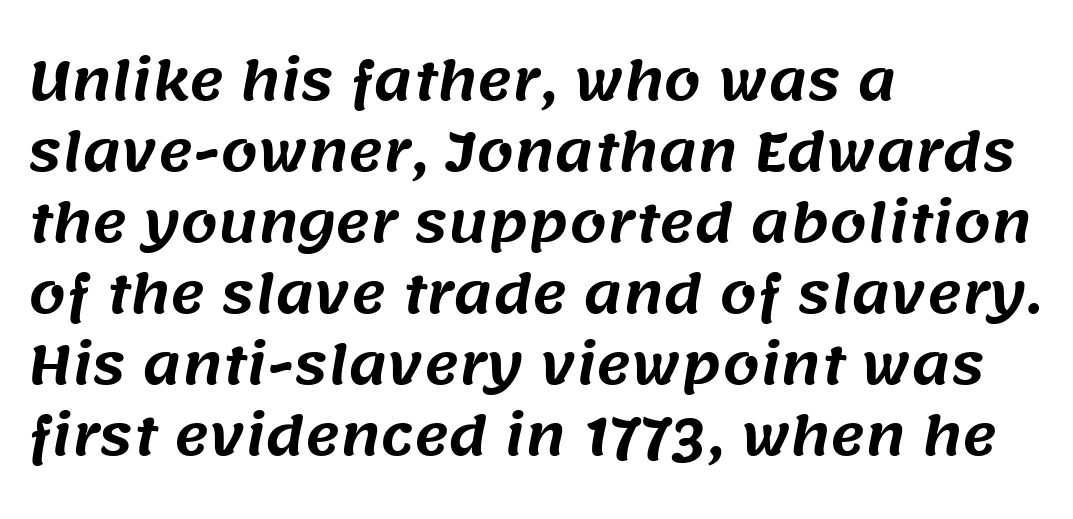
Between one letter and the next there's only the usual sliver of space. Is this a fixed-width face? No — the glyphs have proportional, varying widths. The lines sit at an ordinary, default distance from one another. The zone under the glyphs is completely vacant.
